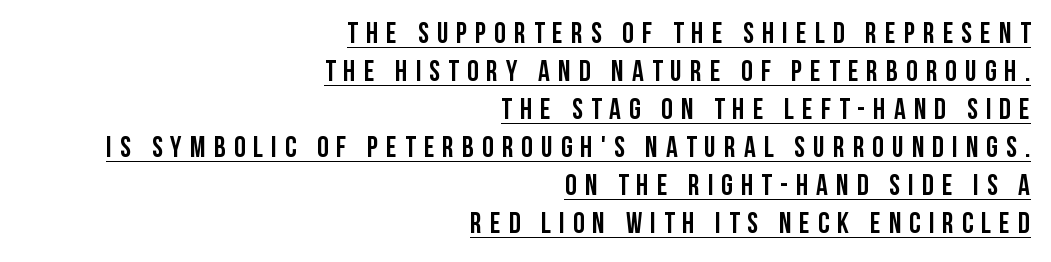
The lettering holds an erect, upright posture throughout. Leading: standard. The tracking jumps out immediately: characters are airy and widely separated. All the whitespace from short lines collects on the left. Character widths vary here, with narrow letters taking less room than wide ones. Is there an underline? Yes — a line sits under the letters.
